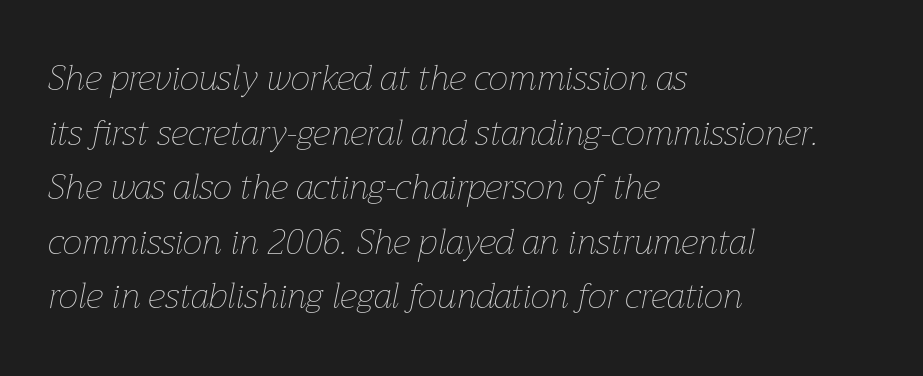
The letterforms sit shoulder to shoulder at normal distance. Character widths vary here, with narrow letters taking less room than wide ones. Letters rest on an invisible, unmarked baseline. No letter is thick-stroked: the sample isn't bold. Observe the lean: these are italic letterforms. Teacher's note: observe the even left margin — that is flush-left alignment.
